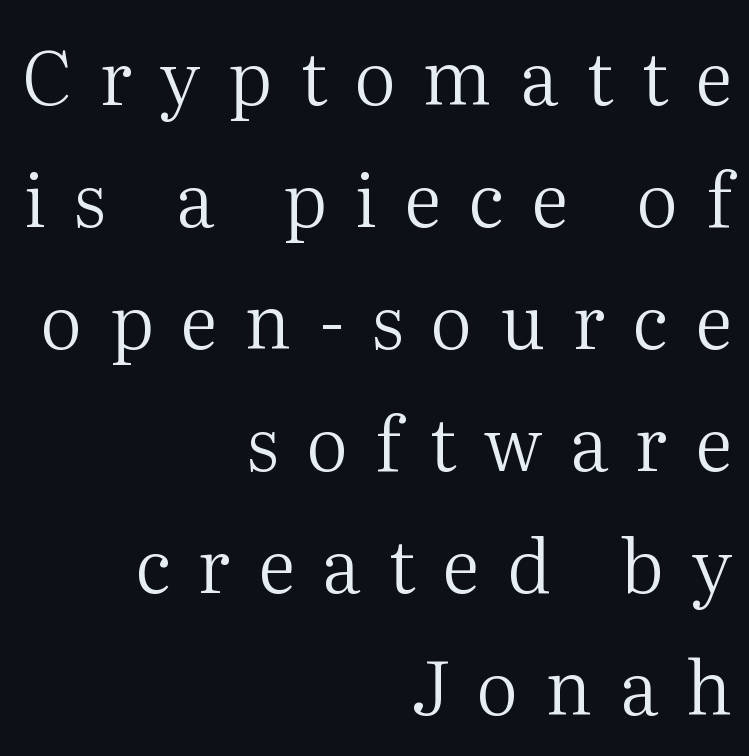
Q: Is the text bold? A: No.
Q: Is the text italic (slanted)? A: No, it is upright.
Q: Is the typeface a serif or a sans-serif typeface? A: Serif.
Q: Is the text underlined? A: No.
Q: How is the paragraph aligned? A: Right-aligned.
Q: Is the spacing between letters normal or unusually wide? A: Unusually wide.
Q: Is the spacing between lines tight, normal or loose? A: Normal.
Q: Width (condensed, normal, or wide)? A: Normal.
Q: Stroke contrast? A: Medium.
Q: x-height? A: Medium.
Q: Monospaced? A: No.
